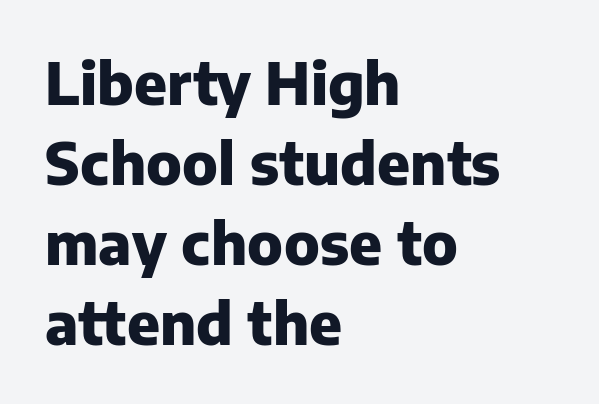
Q: Is the text bold? A: Yes.
Q: Is the text italic (slanted)? A: No, it is upright.
Q: Is the typeface a serif or a sans-serif typeface? A: Sans-serif.
Q: Is the text underlined? A: No.
Q: How is the paragraph aligned? A: Left-aligned.
Q: Is the spacing between letters normal or unusually wide? A: Normal.
Q: Is the spacing between lines tight, normal or loose? A: Normal.
Q: Width (condensed, normal, or wide)? A: Normal.
Q: Stroke contrast? A: Low.
Q: x-height? A: Medium.
Q: Monospaced? A: No.
